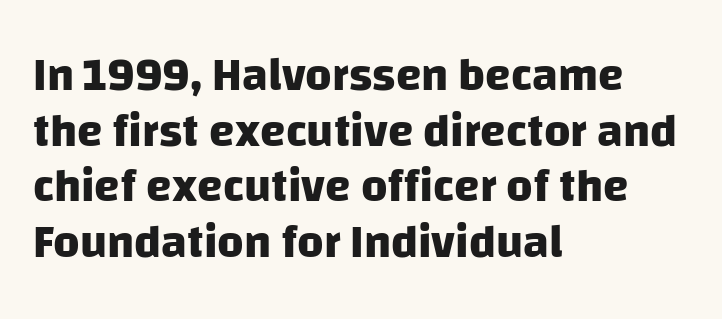
Q: Is the text bold? A: Yes.
Q: Is the typeface a serif or a sans-serif typeface? A: Sans-serif.
Q: Is the text underlined? A: No.
Q: How is the paragraph aligned? A: Left-aligned.
Q: Is the spacing between letters normal or unusually wide? A: Normal.
Q: Width (condensed, normal, or wide)? A: Normal.
Q: Stroke contrast? A: Low.
Q: x-height? A: Large.
Q: Monospaced? A: No.
